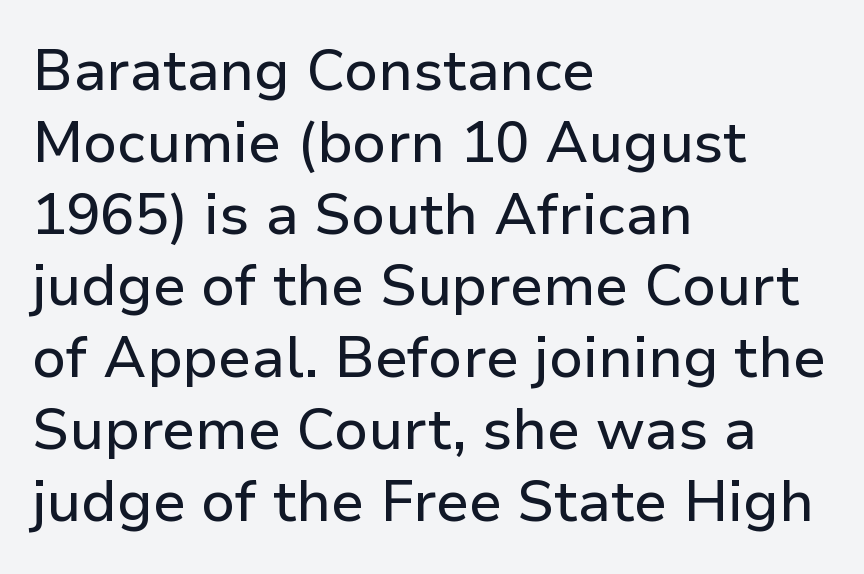
Q: Is the text italic (slanted)? A: No, it is upright.
Q: Is the typeface a serif or a sans-serif typeface? A: Sans-serif.
Q: Is the text underlined? A: No.
Q: How is the paragraph aligned? A: Left-aligned.
Q: Is the spacing between letters normal or unusually wide? A: Normal.
Q: Is the spacing between lines tight, normal or loose? A: Normal.
Q: Width (condensed, normal, or wide)? A: Normal.
Q: Stroke contrast? A: Low.
Q: x-height? A: Medium.
Q: Monospaced? A: No.
